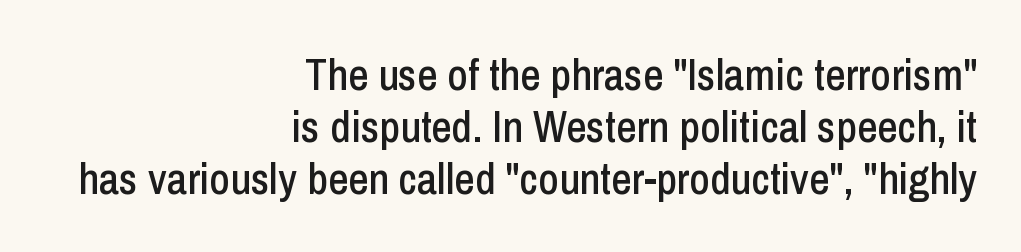
The face used here is proportionally spaced, like ordinary book or web type. Classification — sans serif. The baseline area is clear. Spacing between characters is what you'd get straight out of the box.
